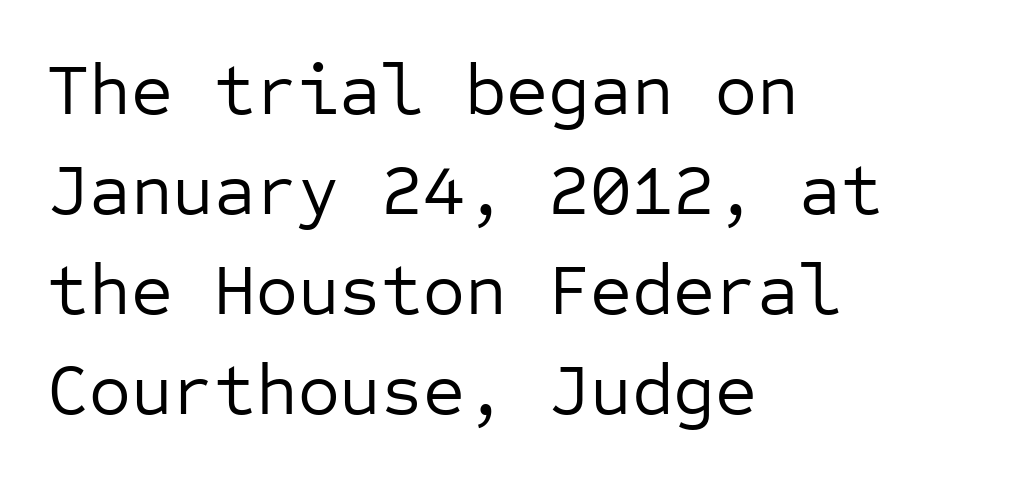
The image shows 72 px regular-weight sans-serif type, upright, monospaced; set left-aligned, normal line spacing (1.39x), normal letter spacing, not underlined; low stroke contrast and a medium x-height.
